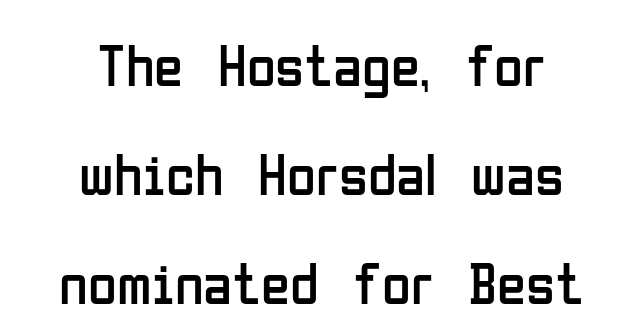
{"serif": "no", "italic": "no", "bold": "no", "weight": "regular", "width": "condensed", "stroke_contrast": "low", "x_height": "medium", "monospaced": "no", "underline": "no", "align": "center", "line_spacing_ratio": 1.85, "letter_spacing": "normal", "letter_spacing_em": 0.0, "glyph_px": 59}
